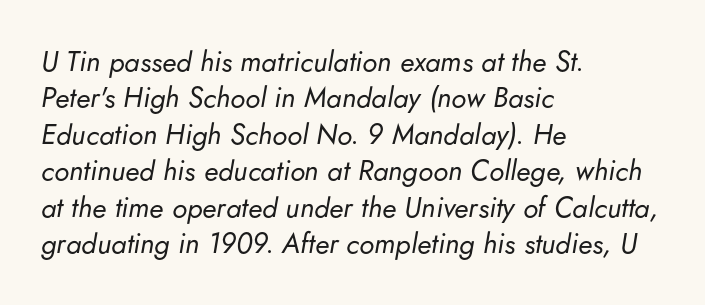
Q: Is the text bold? A: No.
Q: Is the text italic (slanted)? A: Yes, it leans right by about 5 degrees.
Q: Is the text underlined? A: No.
Q: How is the paragraph aligned? A: Left-aligned.
Q: Is the spacing between letters normal or unusually wide? A: Normal.
Q: Is the spacing between lines tight, normal or loose? A: Normal.
Q: Width (condensed, normal, or wide)? A: Normal.
Q: Stroke contrast? A: Low.
Q: x-height? A: Small.
Q: Monospaced? A: No.
